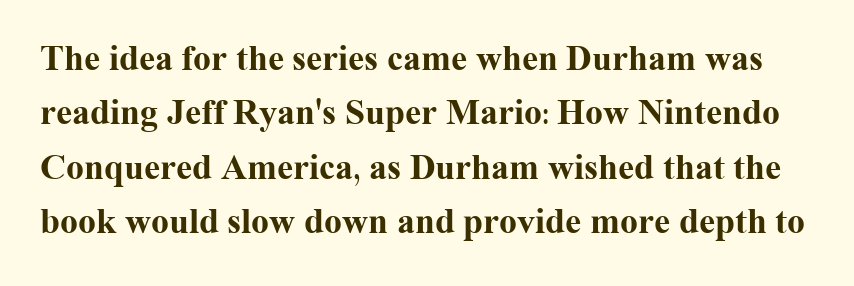
Q: Is the text bold? A: Yes.
Q: Is the text italic (slanted)? A: No, it is upright.
Q: Is the typeface a serif or a sans-serif typeface? A: Serif.
Q: Is the text underlined? A: No.
Q: Is the spacing between letters normal or unusually wide? A: Normal.
Q: Is the spacing between lines tight, normal or loose? A: Normal.
Q: Width (condensed, normal, or wide)? A: Normal.
Q: Stroke contrast? A: Medium.
Q: x-height? A: Medium.
Q: Monospaced? A: No.
